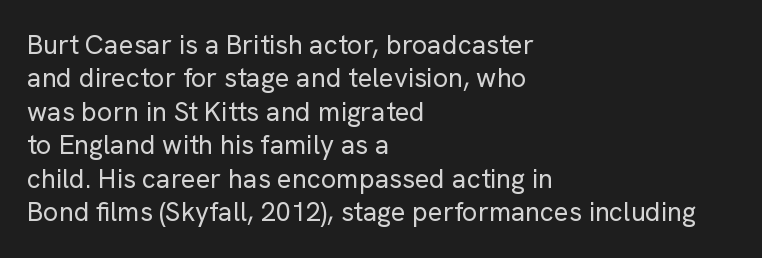
No letter is thick-stroked: the sample isn't bold. This rendering leaves character spacing at its baseline value. A bare baseline throughout the passage. Line beginnings align vertically; line endings do not. This sample uses an upright cut, with every glyph sitting square on the baseline.
